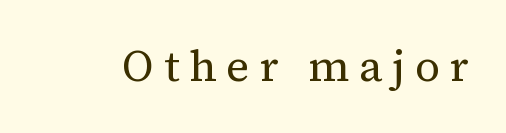
{"serif": "yes", "italic": "no", "bold": "no", "weight": "regular", "width": "normal", "stroke_contrast": "medium", "x_height": "medium", "monospaced": "no", "underline": "no", "letter_spacing": "wide", "letter_spacing_em": 0.22, "glyph_px": 44}
